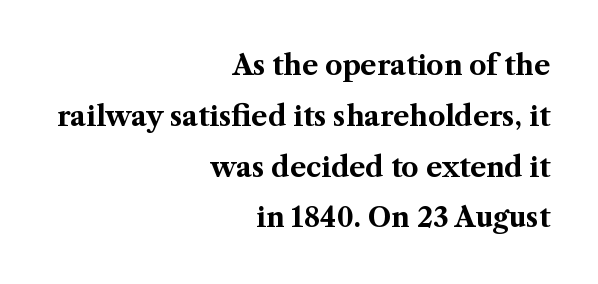
The image shows 27 px bold type, upright; set right-aligned, line spacing 1.88x, normal letter spacing, not underlined.
